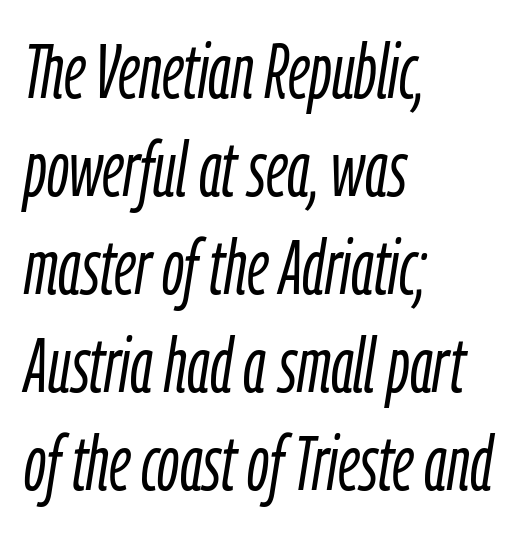
{"italic": "yes", "lean": "right", "slant_degrees": 9, "bold": "no", "weight": "light", "width": "condensed", "stroke_contrast": "low", "x_height": "medium", "monospaced": "no", "underline": "no", "align": "left", "line_spacing": "normal", "line_spacing_ratio": 1.29, "letter_spacing": "normal", "letter_spacing_em": 0.0, "glyph_px": 76}
